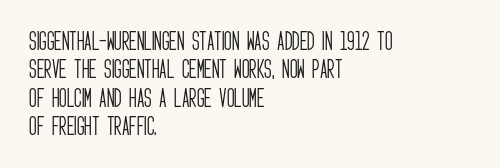
The image shows 21 px text type, upright; set left-aligned, normal line spacing (1.35x), normal letter spacing, not underlined.
